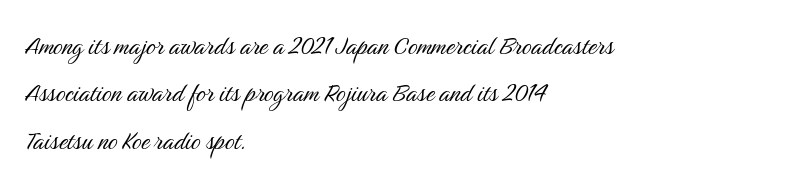
The image shows 30 px light, condensed sans-serif type; set left-aligned, normal line spacing (1.58x), normal letter spacing, not underlined; medium stroke contrast and a medium x-height.
